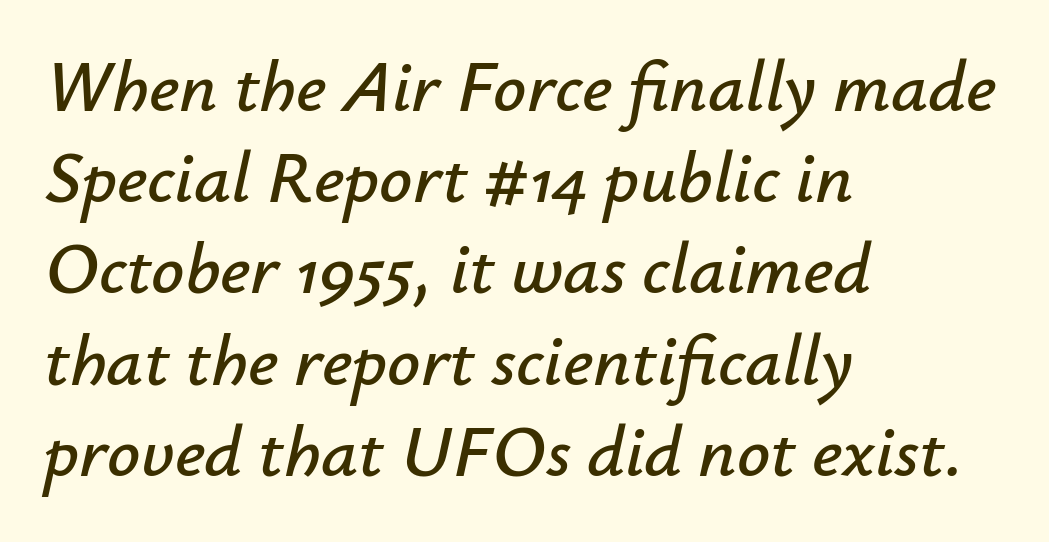
{"italic": "yes", "lean": "right", "slant_degrees": 12, "width": "normal", "stroke_contrast": "low", "x_height": "small", "monospaced": "no", "underline": "no", "align": "left", "line_spacing": "normal", "line_spacing_ratio": 1.25, "letter_spacing": "normal", "letter_spacing_em": 0.0, "glyph_px": 73}
